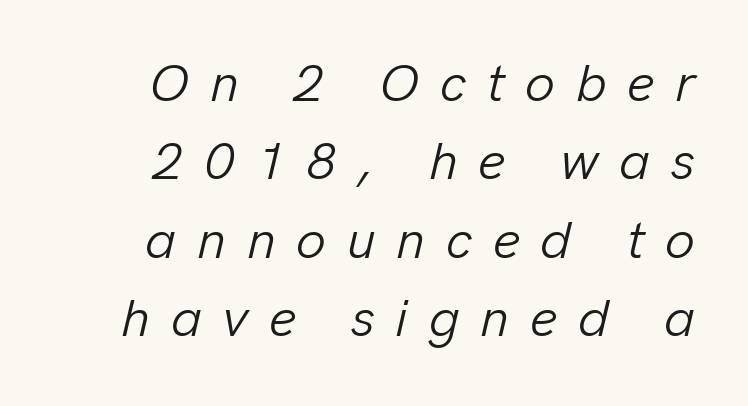
Look at the tracking — it's clearly loosened, letters drifting apart. The passage shown leans; its letterforms are oblique. The letters advance in unequal steps, a hallmark of proportional type. Descenders are the only things crossing below the line. The letters look calm and open, with moderate or lighter stems.
